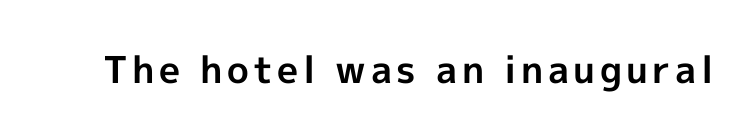
The image shows 37 px bold sans-serif type, upright; set not underlined; a medium x-height.
